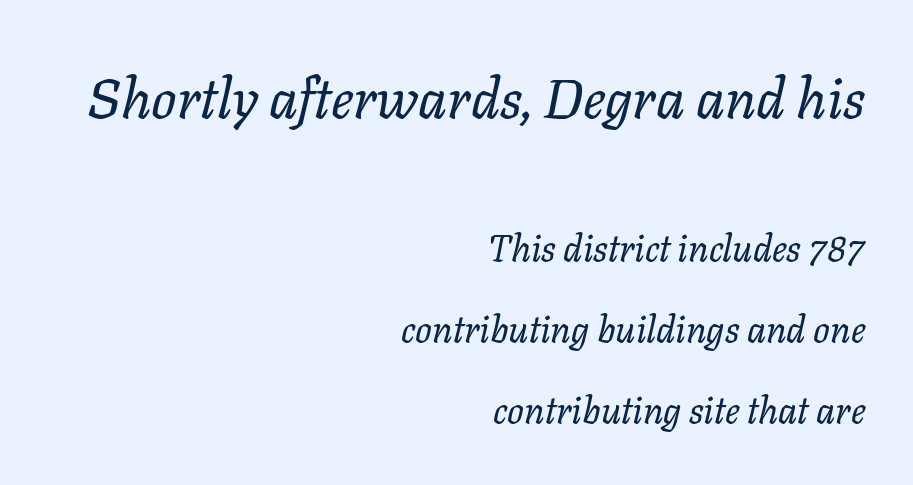
{"italic": "yes", "lean": "right", "slant_degrees": 11, "bold": "no", "weight": "regular", "width": "normal", "stroke_contrast": "low", "x_height": "medium", "monospaced": "no", "underline": "no", "align": "right", "line_spacing": "loose", "line_spacing_ratio": 2.19, "letter_spacing": "normal", "letter_spacing_em": 0.0, "larger_block": "first", "size_ratio": 1.51, "glyph_px": 56}
